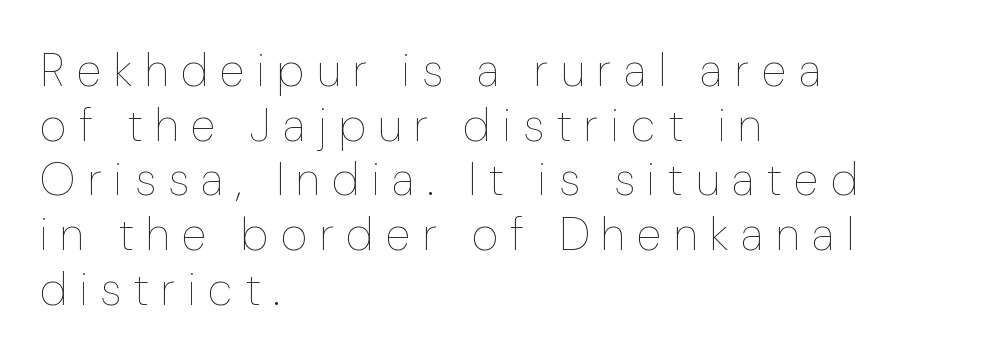
Loose tracking; the words dissolve into strings of separated letters. Spacing verdict: proportional, widths tailored to each character. Visually the block forms a straight wall on the left and a jagged coastline on the right. Nothing heavy about these letters — not bold at all. Italic: no, the glyphs are upright roman. The area under the type is left untouched.
